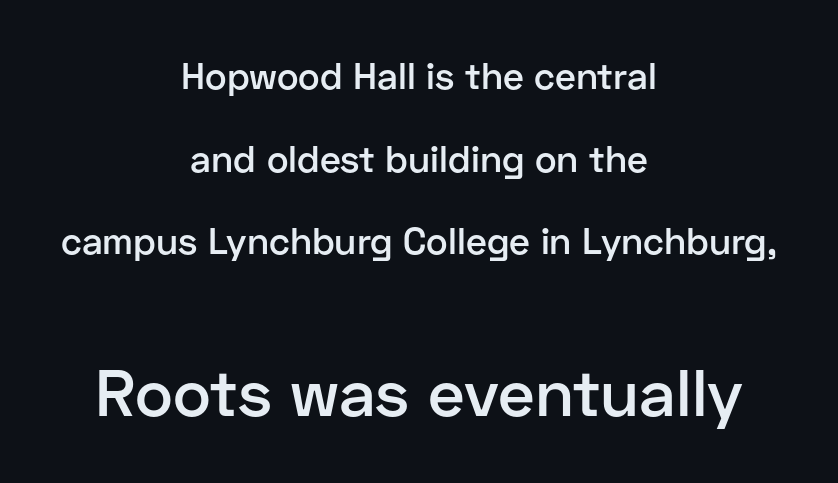
{"serif": "no", "italic": "no", "bold": "semi", "weight": "semibold", "width": "normal", "stroke_contrast": "low", "x_height": "medium", "monospaced": "no", "underline": "no", "align": "center", "line_spacing": "loose", "line_spacing_ratio": 2.23, "letter_spacing": "normal", "letter_spacing_em": 0.0, "larger_block": "second", "size_ratio": 1.76, "glyph_px": 65}
